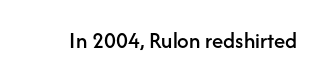
Q: Is the text italic (slanted)? A: No, it is upright.
Q: Is the text underlined? A: No.
Q: Is the spacing between letters normal or unusually wide? A: Normal.
